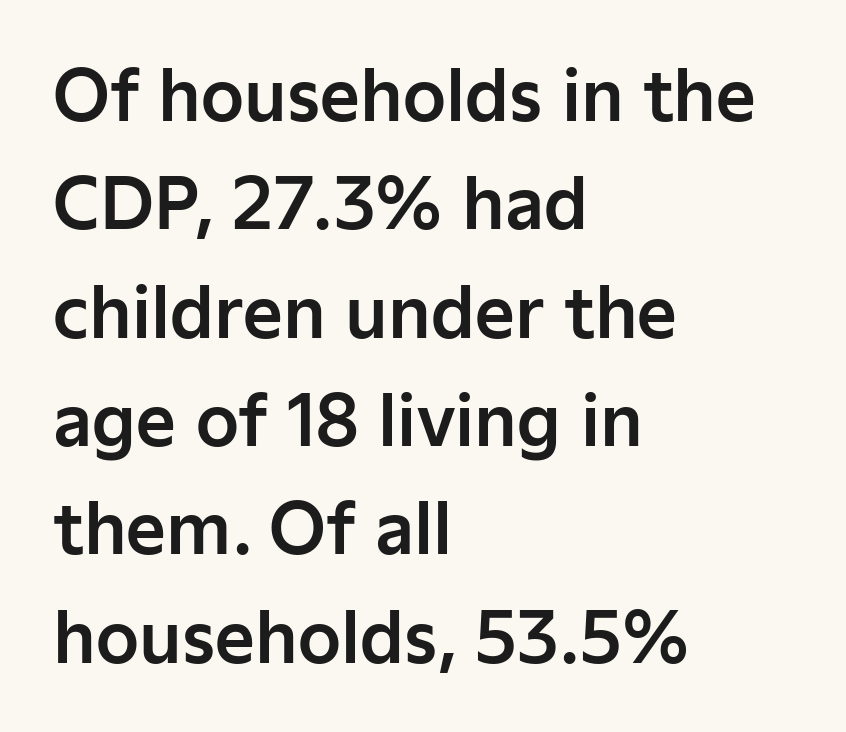
The image shows 69 px sans-serif type, upright; set left-aligned, normal line spacing (1.57x), normal letter spacing, not underlined; low stroke contrast and a medium x-height.
